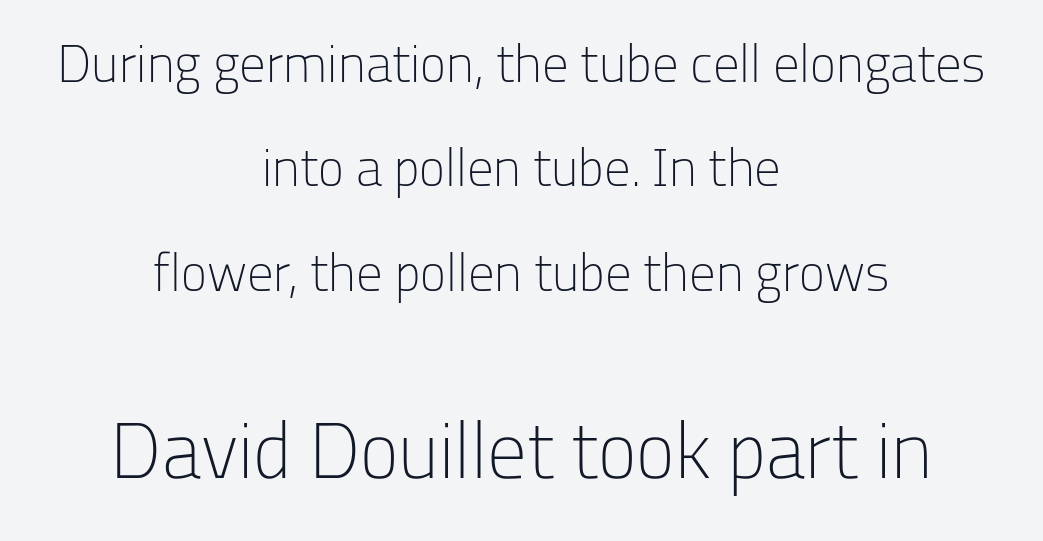
The image shows 79 px light sans-serif type, upright; set centered, loose line spacing (1.97x), normal letter spacing, not underlined; the second (bottom) block is 1.49x larger; low stroke contrast and a medium x-height.
